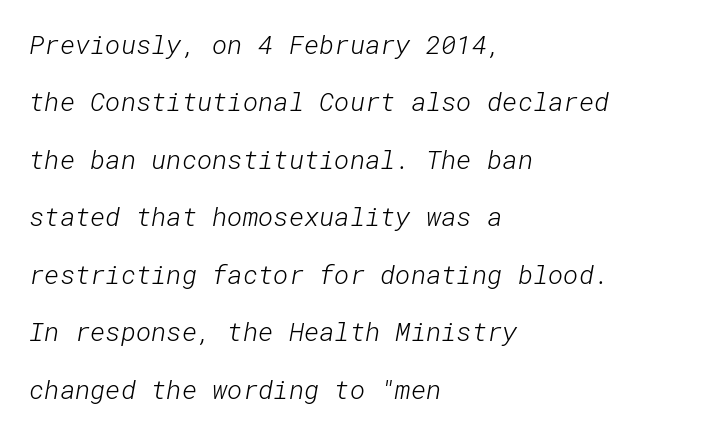
Q: Is the text bold? A: No.
Q: Is the text underlined? A: No.
Q: How is the paragraph aligned? A: Left-aligned.
Q: Is the spacing between letters normal or unusually wide? A: Normal.
Q: Is the spacing between lines tight, normal or loose? A: Loose.
